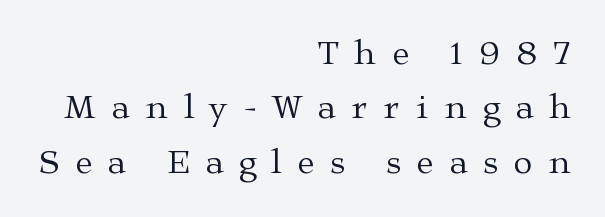
{"serif": "yes", "italic": "no", "bold": "no", "weight": "regular", "width": "wide", "stroke_contrast": "medium", "x_height": "medium", "monospaced": "no", "underline": "no", "align": "right", "line_spacing": "normal", "line_spacing_ratio": 1.6, "letter_spacing": "wide", "letter_spacing_em": 0.47, "glyph_px": 34}
